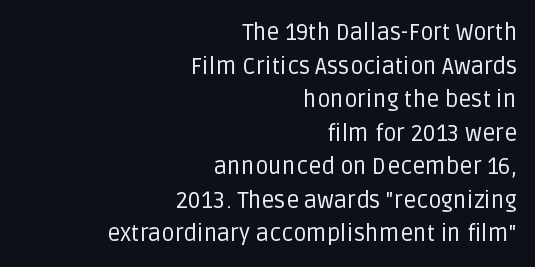
{"italic": "no", "bold": "no", "underline": "no", "align": "right", "line_spacing": "normal", "line_spacing_ratio": 1.46, "letter_spacing": "normal", "letter_spacing_em": 0.0, "glyph_px": 23}
